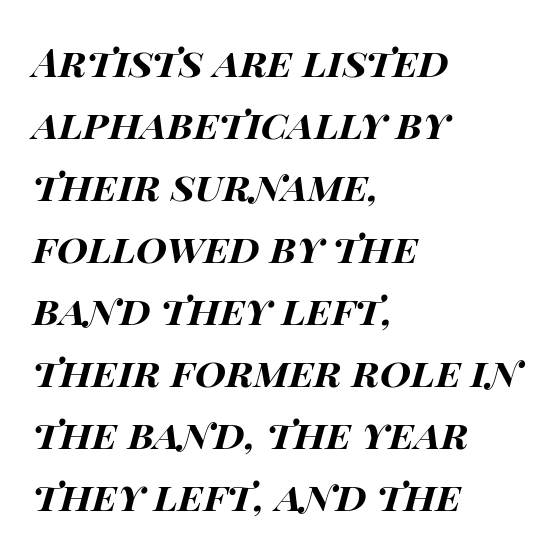
This is oblique type, the kind used for emphasis or titles. The block of text has a typical density, with ordinary space between rows. Just letters on the line, the space beneath them empty. The text block is weighted toward the left margin, trailing off unevenly rightward.
